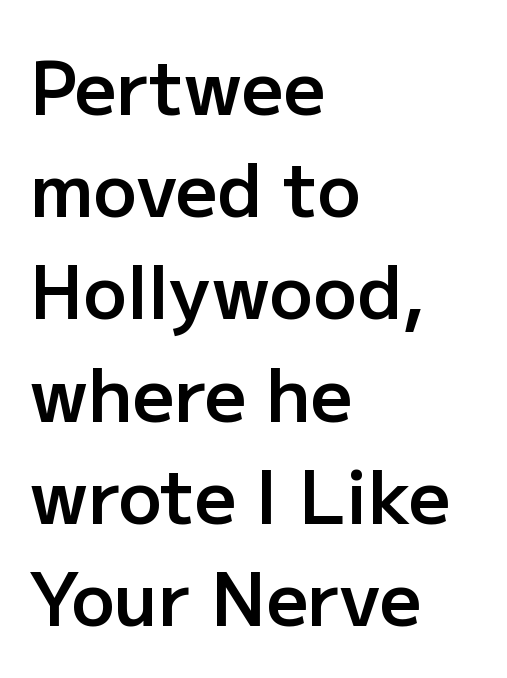
{"serif": "no", "italic": "no", "bold": "semi", "weight": "semibold", "width": "normal", "stroke_contrast": "low", "x_height": "medium", "monospaced": "no", "underline": "no", "align": "left", "line_spacing": "normal", "line_spacing_ratio": 1.4, "letter_spacing": "normal", "letter_spacing_em": 0.0, "glyph_px": 73}
